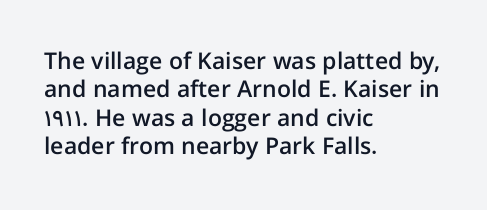
The image shows 23 px text type, upright; set left-aligned, line spacing 1.23x, normal letter spacing, not underlined.
